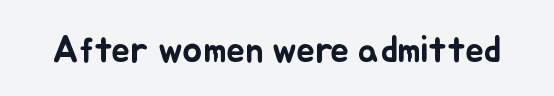
Q: Is the text italic (slanted)? A: No, it is upright.
Q: Is the text underlined? A: No.
Q: Is the spacing between letters normal or unusually wide? A: Normal.
Q: Width (condensed, normal, or wide)? A: Normal.
Q: Stroke contrast? A: Low.
Q: x-height? A: Small.
Q: Monospaced? A: No.
